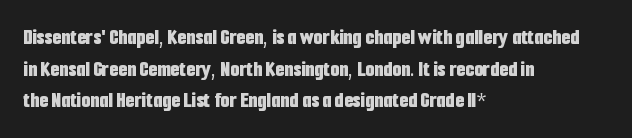
The lines are quadded left. Regular leading. Nothing unusual about the tracking: characters are spaced as the font intends. The font is running at its bold setting. Tall strokes in this sample are plumb rather than angled.
